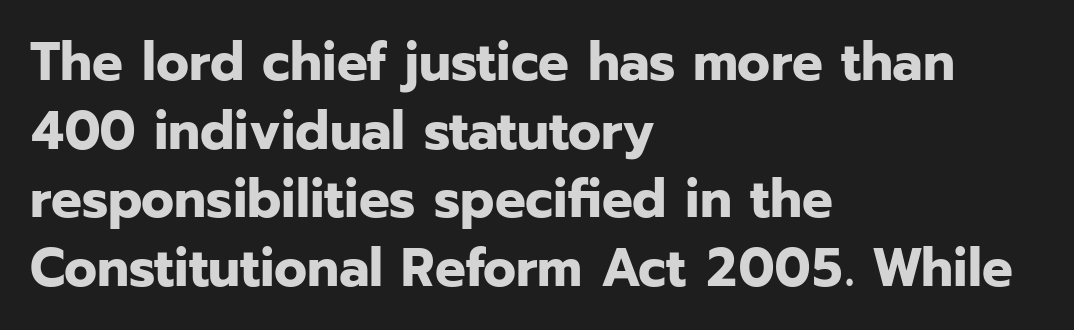
Q: Is the text bold? A: Yes.
Q: Is the text italic (slanted)? A: No, it is upright.
Q: Is the typeface a serif or a sans-serif typeface? A: Sans-serif.
Q: Is the text underlined? A: No.
Q: How is the paragraph aligned? A: Left-aligned.
Q: Is the spacing between letters normal or unusually wide? A: Normal.
Q: Is the spacing between lines tight, normal or loose? A: Normal.
Q: Width (condensed, normal, or wide)? A: Normal.
Q: Stroke contrast? A: Low.
Q: x-height? A: Medium.
Q: Monospaced? A: No.
